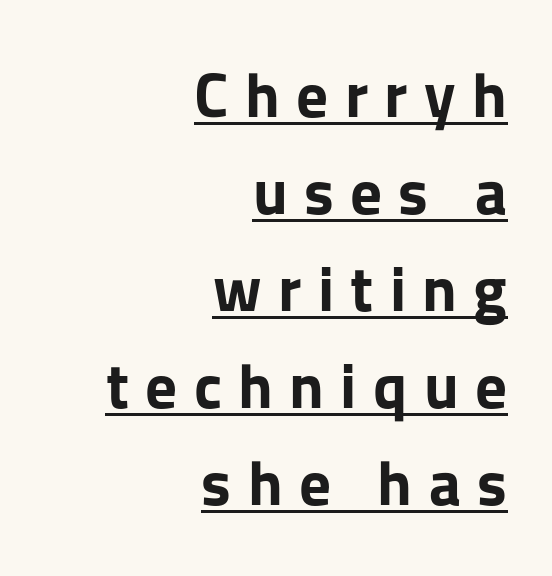
Q: Is the text bold? A: Yes.
Q: Is the text italic (slanted)? A: No, it is upright.
Q: Is the typeface a serif or a sans-serif typeface? A: Sans-serif.
Q: Is the text underlined? A: Yes.
Q: How is the paragraph aligned? A: Right-aligned.
Q: Is the spacing between letters normal or unusually wide? A: Unusually wide.
Q: Is the spacing between lines tight, normal or loose? A: Normal.
Q: Width (condensed, normal, or wide)? A: Normal.
Q: Stroke contrast? A: Low.
Q: x-height? A: Medium.
Q: Monospaced? A: No.
